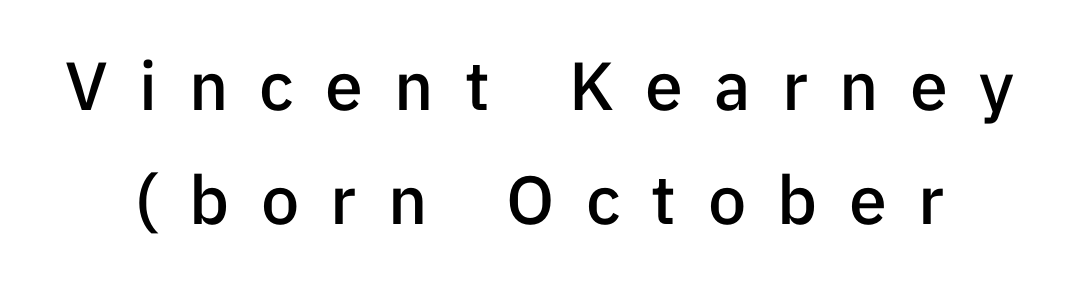
Q: Is the text bold? A: Semi-bold.
Q: Is the text italic (slanted)? A: No, it is upright.
Q: Is the typeface a serif or a sans-serif typeface? A: Sans-serif.
Q: Is the text underlined? A: No.
Q: Is the spacing between letters normal or unusually wide? A: Unusually wide.
Q: Is the spacing between lines tight, normal or loose? A: Normal.
Q: Width (condensed, normal, or wide)? A: Normal.
Q: Stroke contrast? A: Low.
Q: x-height? A: Medium.
Q: Monospaced? A: No.
